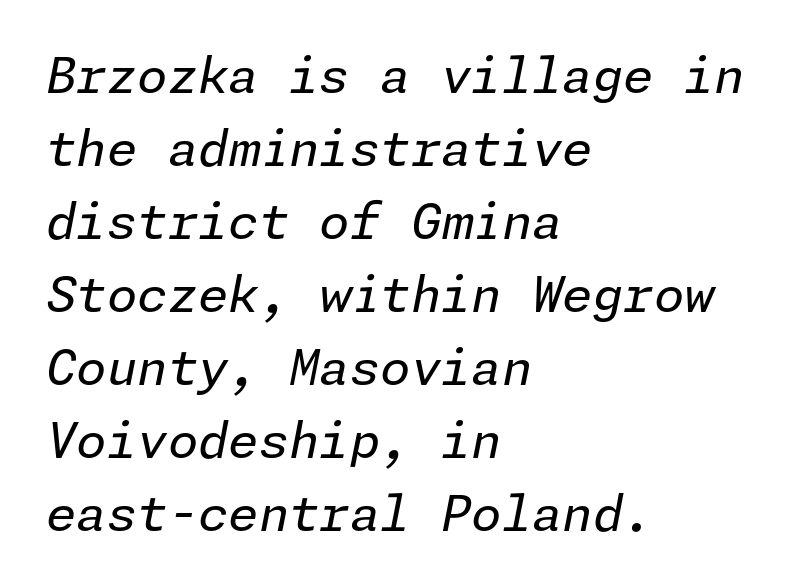
{"italic": "yes", "lean": "right", "slant_degrees": 11, "bold": "no", "weight": "regular", "width": "normal", "stroke_contrast": "low", "x_height": "medium", "underline": "no", "align": "left", "line_spacing": "normal", "line_spacing_ratio": 1.49, "letter_spacing": "normal", "letter_spacing_em": 0.0, "glyph_px": 49}
